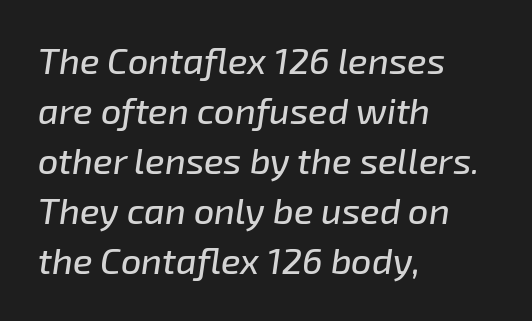
Q: Is the text italic (slanted)? A: Yes, it leans right by about 8 degrees.
Q: Is the text underlined? A: No.
Q: How is the paragraph aligned? A: Left-aligned.
Q: Is the spacing between letters normal or unusually wide? A: Normal.
Q: Is the spacing between lines tight, normal or loose? A: Normal.
Q: Width (condensed, normal, or wide)? A: Normal.
Q: Stroke contrast? A: Low.
Q: x-height? A: Medium.
Q: Monospaced? A: No.
